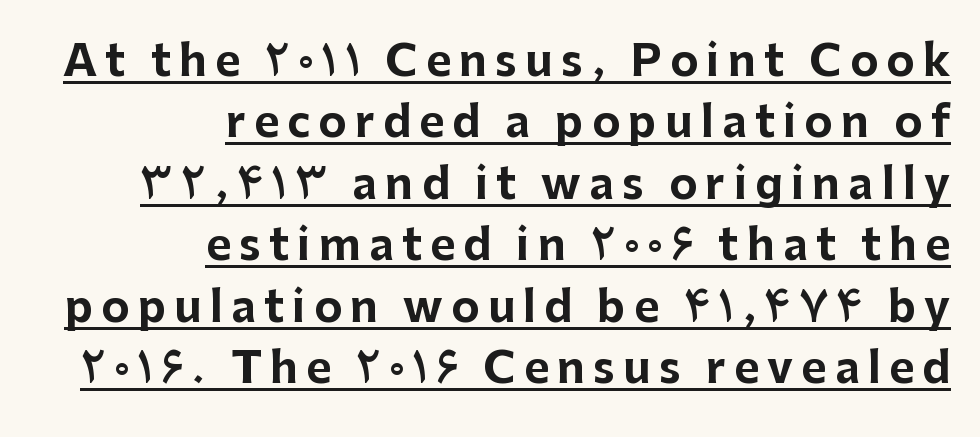
Look at the bottom of the vertical strokes: they stop flat, with no serifs. Heavy-handed strokes throughout: this text is bold. The lines sit at an ordinary, default distance from one another. Caption: lettering with a line underneath. Casual observation: everything's shoved over to the right. Looks like regular typesetting: each glyph gets only the width it needs.
